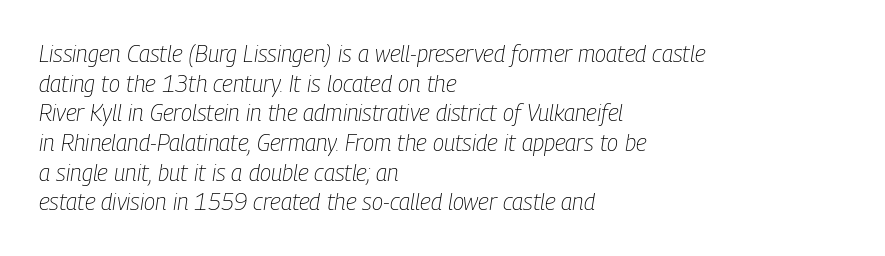
{"italic": "yes", "lean": "right", "slant_degrees": 9, "bold": "no", "underline": "no", "align": "left", "line_spacing": "normal", "line_spacing_ratio": 1.29, "letter_spacing": "normal", "letter_spacing_em": 0.0, "glyph_px": 23}
